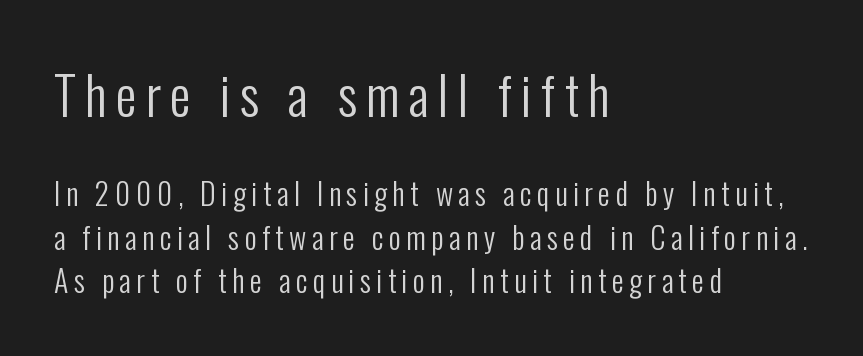
The typography opts for an upright posture over an oblique one. This block has exactly the height ordinary leading produces. Do the characters align in a grid? No, the font is proportional. Heaviness? Minimal to ordinary, like unemphasized prose.
